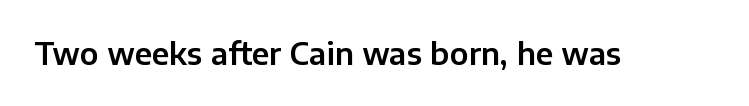
Rendered with straight, roman letterforms. Clear beneath every line of the passage. Short note: letters normally spaced. The letters advance in unequal steps, a hallmark of proportional type.
